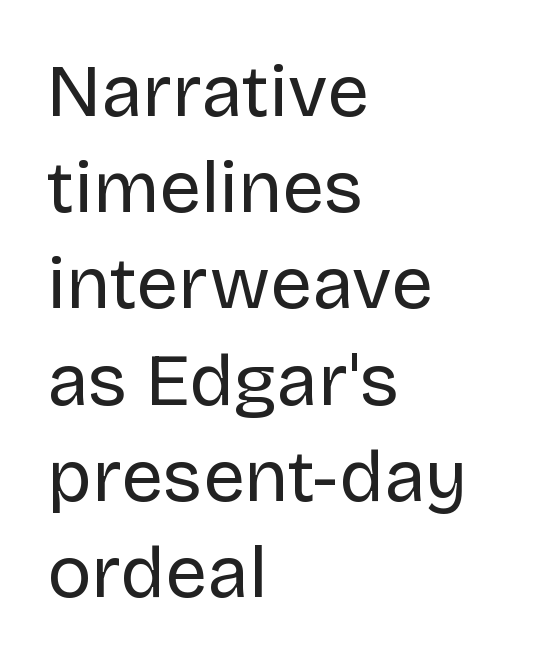
{"serif": "no", "italic": "no", "bold": "no", "weight": "regular", "width": "normal", "stroke_contrast": "low", "x_height": "large", "monospaced": "no", "underline": "no", "align": "left", "line_spacing": "normal", "line_spacing_ratio": 1.3, "letter_spacing": "normal", "letter_spacing_em": 0.0, "glyph_px": 74}
